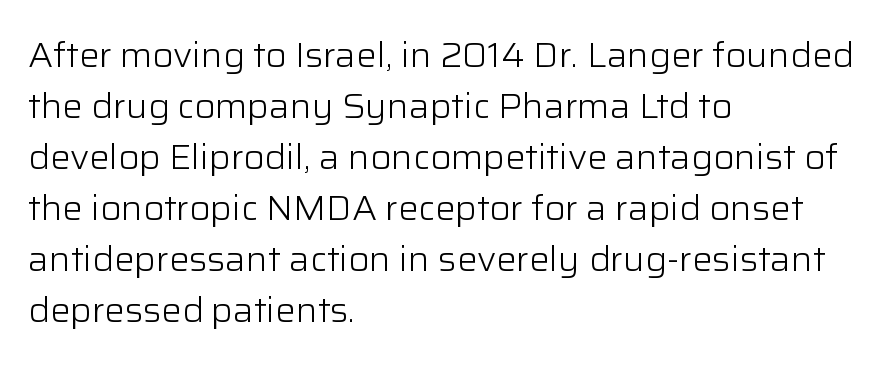
{"serif": "no", "italic": "no", "bold": "no", "weight": "light", "width": "normal", "stroke_contrast": "low", "x_height": "medium", "monospaced": "no", "underline": "no", "align": "left", "line_spacing": "normal", "line_spacing_ratio": 1.5, "letter_spacing": "normal", "letter_spacing_em": 0.0, "glyph_px": 34}
